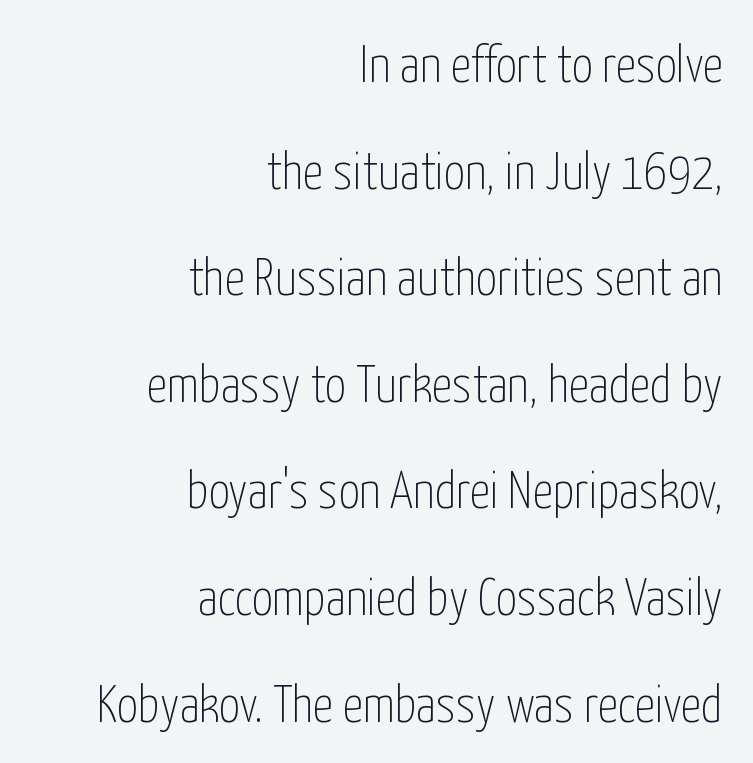
Q: Is the text bold? A: No.
Q: Is the text italic (slanted)? A: No, it is upright.
Q: Is the typeface a serif or a sans-serif typeface? A: Sans-serif.
Q: Is the text underlined? A: No.
Q: How is the paragraph aligned? A: Right-aligned.
Q: Is the spacing between letters normal or unusually wide? A: Normal.
Q: Is the spacing between lines tight, normal or loose? A: Loose.
Q: Width (condensed, normal, or wide)? A: Condensed.
Q: Stroke contrast? A: Low.
Q: x-height? A: Medium.
Q: Monospaced? A: No.
